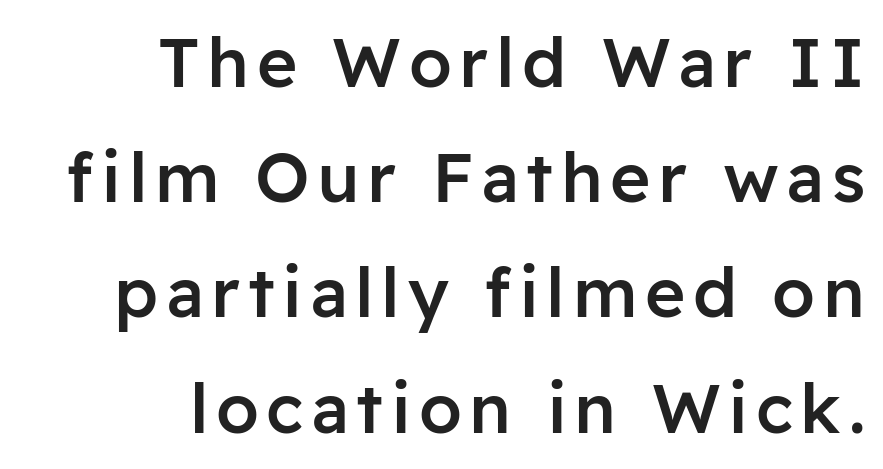
Q: Is the text bold? A: Semi-bold.
Q: Is the text italic (slanted)? A: No, it is upright.
Q: Is the typeface a serif or a sans-serif typeface? A: Sans-serif.
Q: Is the text underlined? A: No.
Q: How is the paragraph aligned? A: Right-aligned.
Q: Is the spacing between lines tight, normal or loose? A: Normal.
Q: Width (condensed, normal, or wide)? A: Normal.
Q: Stroke contrast? A: Low.
Q: x-height? A: Medium.
Q: Monospaced? A: No.
